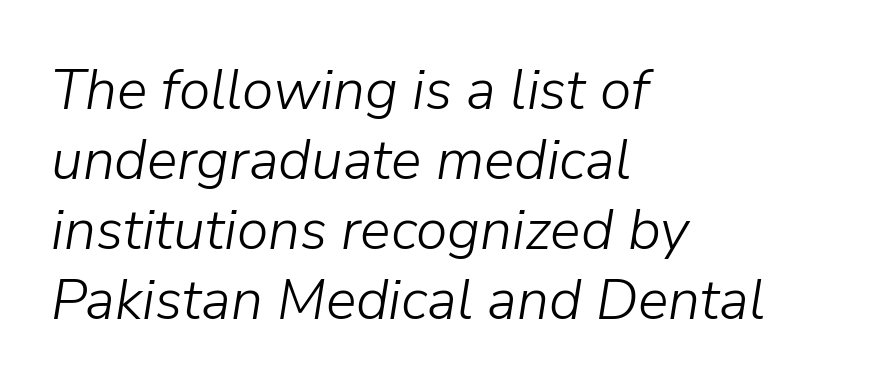
{"italic": "yes", "lean": "right", "slant_degrees": 9, "bold": "no", "weight": "light", "width": "normal", "stroke_contrast": "low", "x_height": "medium", "monospaced": "no", "underline": "no", "align": "left", "line_spacing_ratio": 1.23, "letter_spacing": "normal", "letter_spacing_em": 0.0, "glyph_px": 57}
